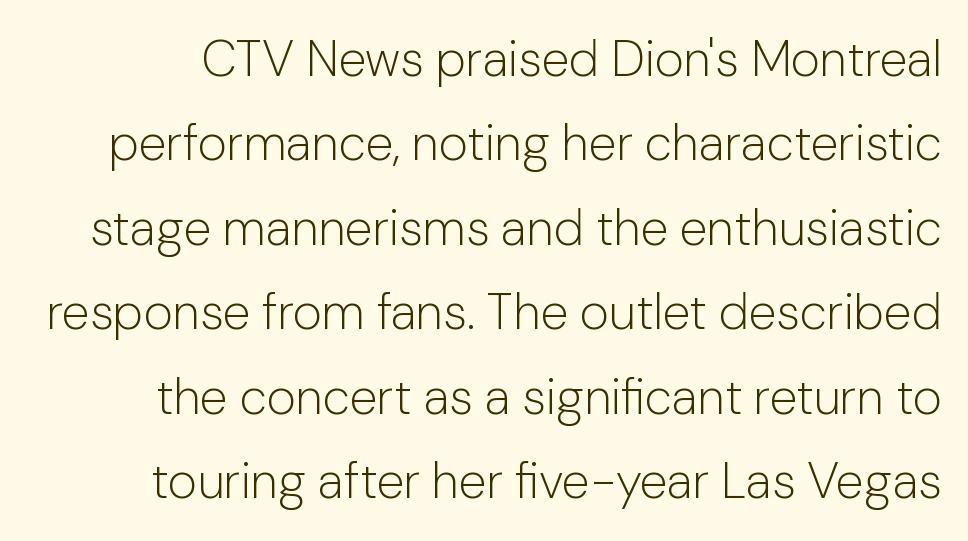
The image shows 50 px light sans-serif type, upright; set normal line spacing (1.69x), normal letter spacing, not underlined; low stroke contrast and a medium x-height.
